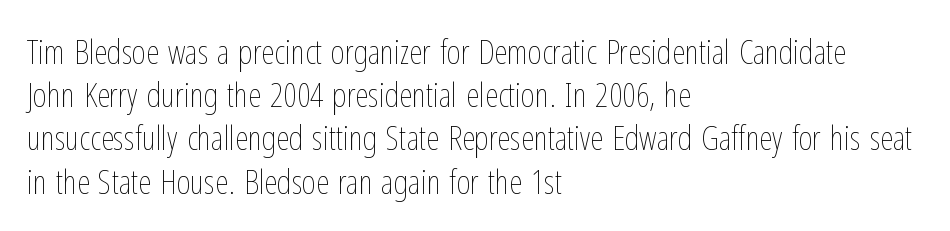
Q: Is the text bold? A: No.
Q: Is the text italic (slanted)? A: No, it is upright.
Q: Is the text underlined? A: No.
Q: How is the paragraph aligned? A: Left-aligned.
Q: Is the spacing between letters normal or unusually wide? A: Normal.
Q: Is the spacing between lines tight, normal or loose? A: Normal.
Q: Width (condensed, normal, or wide)? A: Condensed.
Q: Stroke contrast? A: Low.
Q: x-height? A: Medium.
Q: Monospaced? A: No.
